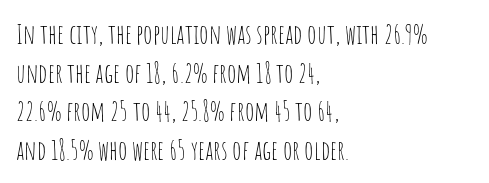
{"italic": "no", "bold": "no", "underline": "no", "align": "left", "line_spacing": "normal", "line_spacing_ratio": 1.43, "letter_spacing": "normal", "letter_spacing_em": 0.0, "glyph_px": 27}
